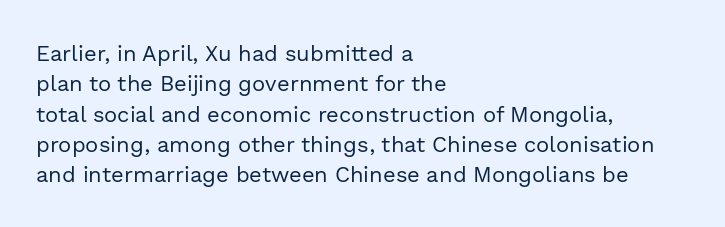
Q: Is the text bold? A: No.
Q: Is the text italic (slanted)? A: No, it is upright.
Q: Is the text underlined? A: No.
Q: How is the paragraph aligned? A: Left-aligned.
Q: Is the spacing between letters normal or unusually wide? A: Normal.
Q: Is the spacing between lines tight, normal or loose? A: Normal.
